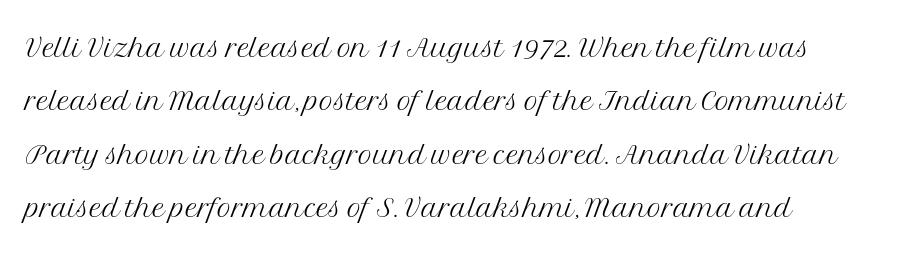
These lines stack with their left ends in a neat column. This sample uses a serif face. The rendering keeps characters at their native spacing. A typesetter would call this proportional, since set widths differ per character. Type without underlining.
